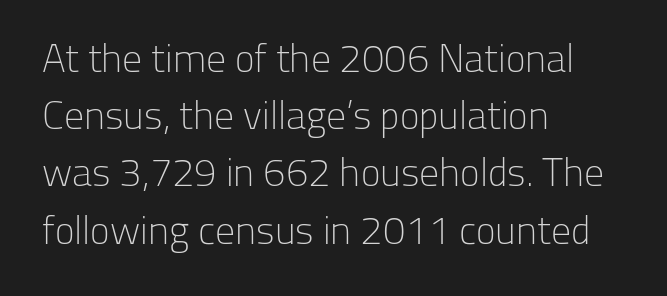
{"serif": "no", "italic": "no", "bold": "no", "weight": "light", "width": "normal", "stroke_contrast": "low", "x_height": "medium", "monospaced": "no", "underline": "no", "align": "left", "line_spacing": "normal", "line_spacing_ratio": 1.43, "letter_spacing": "normal", "letter_spacing_em": 0.0, "glyph_px": 40}
